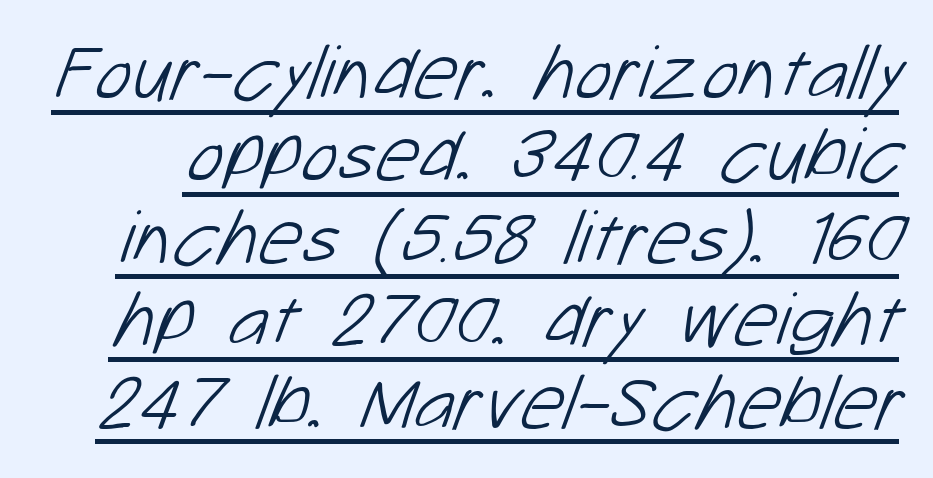
{"serif": "no", "bold": "no", "weight": "light", "width": "normal", "stroke_contrast": "low", "x_height": "medium", "monospaced": "no", "underline": "yes", "line_spacing": "tight", "line_spacing_ratio": 1.07, "letter_spacing": "normal", "letter_spacing_em": 0.0, "glyph_px": 77}
